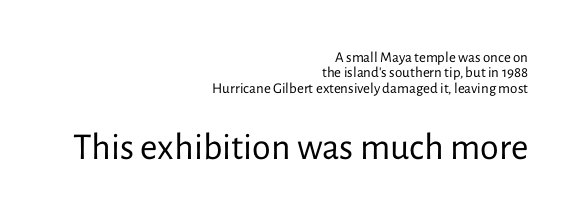
Q: Is the text bold? A: No.
Q: Is the text italic (slanted)? A: No, it is upright.
Q: Is the typeface a serif or a sans-serif typeface? A: Sans-serif.
Q: Is the text underlined? A: No.
Q: How is the paragraph aligned? A: Right-aligned.
Q: Is the spacing between letters normal or unusually wide? A: Normal.
Q: Is the spacing between lines tight, normal or loose? A: Tight.
Q: Which block of text is set in a larger size, the first (top) or the second (bottom)? A: The second (bottom) one.
Q: Width (condensed, normal, or wide)? A: Normal.
Q: Stroke contrast? A: Low.
Q: x-height? A: Medium.
Q: Monospaced? A: No.
